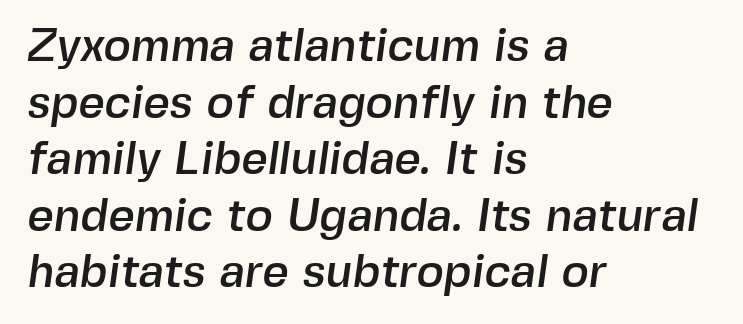
{"serif": "no", "width": "normal", "x_height": "medium", "monospaced": "no", "underline": "no", "align": "left", "line_spacing_ratio": 1.23, "letter_spacing": "normal", "letter_spacing_em": 0.0, "glyph_px": 46}
